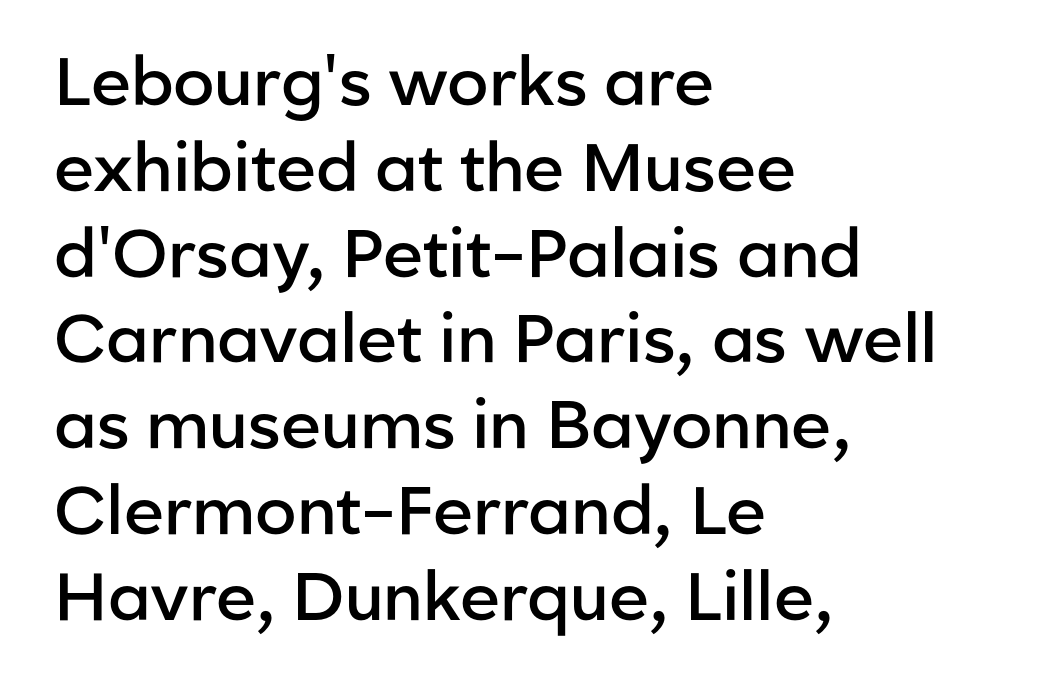
{"serif": "no", "italic": "no", "bold": "semi", "weight": "semibold", "width": "normal", "stroke_contrast": "low", "x_height": "medium", "monospaced": "no", "underline": "no", "align": "left", "line_spacing": "normal", "line_spacing_ratio": 1.28, "letter_spacing": "normal", "letter_spacing_em": 0.0, "glyph_px": 67}
